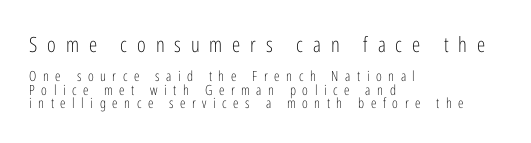
Has an underline been added? It has not. A roman cut, with each character standing at attention. Left-aligned paragraph, ragged on the right. Each word looks stretched out because of the extra space between its letters. What's the leading like? Squeezed, with rows nearly overlapping.
